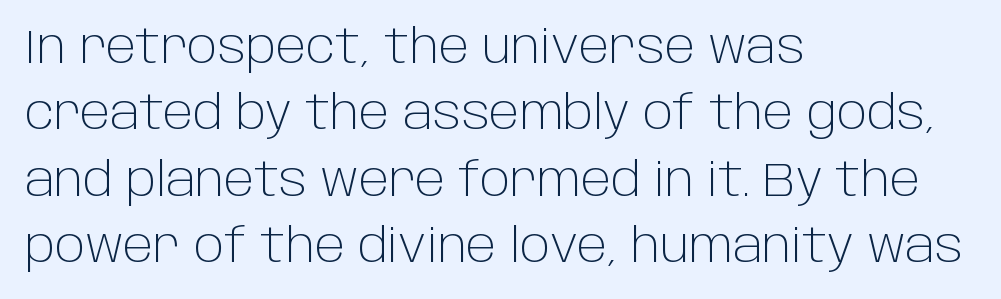
Q: Is the text bold? A: No.
Q: Is the text italic (slanted)? A: No, it is upright.
Q: Is the typeface a serif or a sans-serif typeface? A: Sans-serif.
Q: Is the text underlined? A: No.
Q: How is the paragraph aligned? A: Left-aligned.
Q: Is the spacing between letters normal or unusually wide? A: Normal.
Q: Is the spacing between lines tight, normal or loose? A: Normal.
Q: Width (condensed, normal, or wide)? A: Normal.
Q: Stroke contrast? A: Low.
Q: x-height? A: Large.
Q: Monospaced? A: No.
